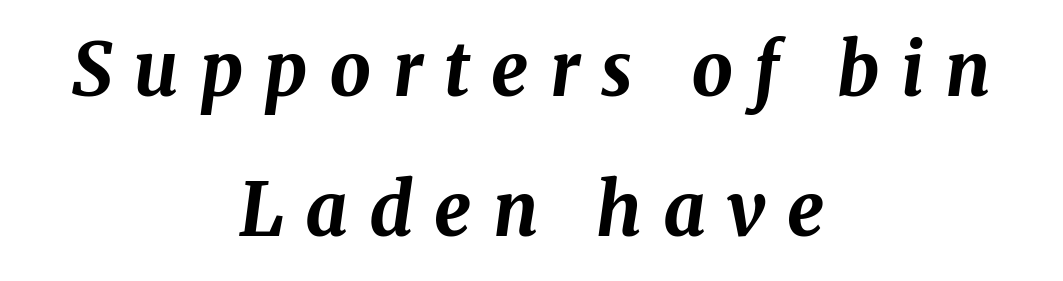
Observe the wide spacing: letters keep a clear distance from each other. Decoration check: the copy has no underline. Posture: slanted. Notice how thick the strokes are: this is what a full bold looks like.
